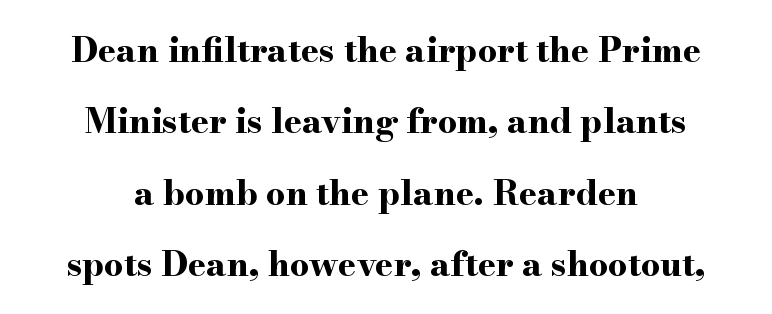
{"serif": "yes", "italic": "no", "bold": "yes", "weight": "bold", "width": "wide", "stroke_contrast": "high", "x_height": "small", "monospaced": "no", "underline": "no", "align": "center", "line_spacing": "loose", "line_spacing_ratio": 2.1, "letter_spacing": "normal", "letter_spacing_em": 0.0, "glyph_px": 34}
